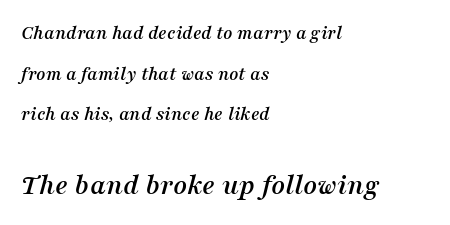
The image shows 30 px serif type, italic (leaning right); set left-aligned, loose line spacing (2.03x), normal letter spacing, not underlined; the second (bottom) block is 1.5x larger; medium stroke contrast and a medium x-height.
